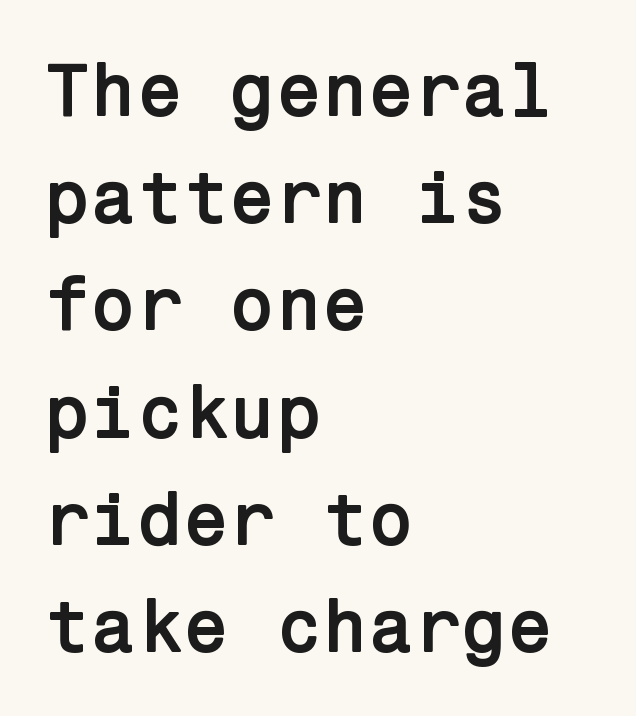
{"serif": "no", "italic": "no", "bold": "yes", "weight": "semibold", "width": "normal", "stroke_contrast": "low", "x_height": "medium", "underline": "no", "align": "left", "line_spacing": "normal", "line_spacing_ratio": 1.43, "letter_spacing": "normal", "letter_spacing_em": 0.0, "glyph_px": 75}
